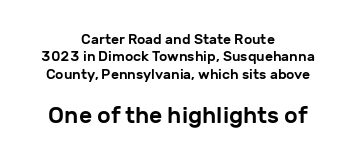
The image shows 23 px text type, upright; set centered, normal line spacing (1.25x), normal letter spacing, not underlined; the second (bottom) block is 1.64x larger.
